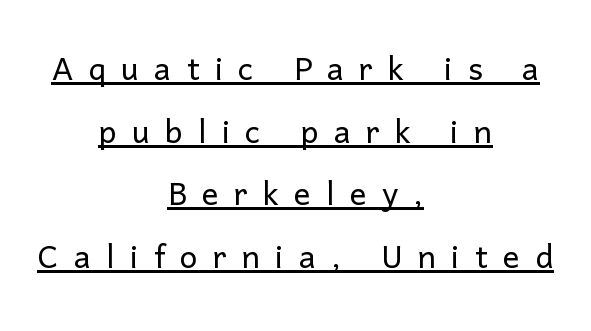
The image shows 42 px light sans-serif type, upright; set centered, normal line spacing (1.49x), unusually wide letter spacing (+0.36 em), underlined; low stroke contrast and a medium x-height.
